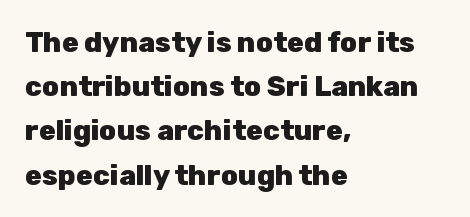
Characters follow at the spacing the type designer built in. Successive baselines arrive at the customary interval. These lines are rendered in a variable-pitch font. A student would call this left alignment; a typographer would say flush left, rag right. Clear beneath every line of the passage. The face used here is a sans, in the tradition of grotesques and geometrics.
